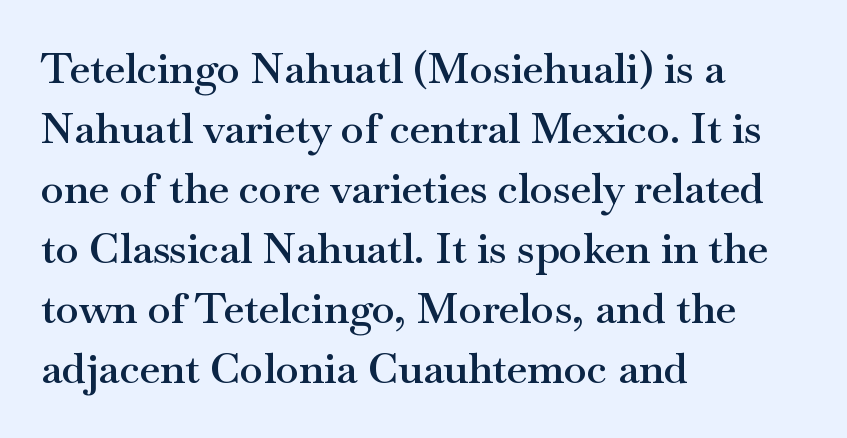
Underline: absent. Compared with a centered layout, this one pins lines to the left instead. This sample has the flowing, uneven cadence of proportional lettering. Glyph-to-glyph distance matches everyday printed text.
